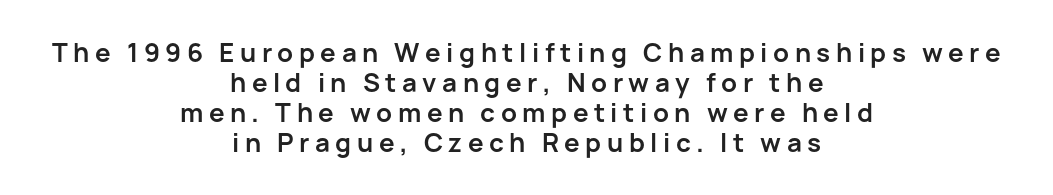
Q: Is the text bold? A: Yes.
Q: Is the text italic (slanted)? A: No, it is upright.
Q: Is the text underlined? A: No.
Q: How is the paragraph aligned? A: Centered.
Q: Is the spacing between letters normal or unusually wide? A: Unusually wide.
